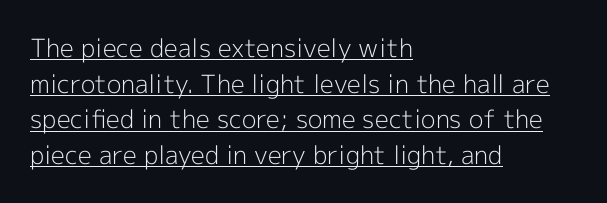
{"italic": "no", "bold": "no", "underline": "yes", "align": "left", "line_spacing": "normal", "line_spacing_ratio": 1.43, "letter_spacing": "normal", "letter_spacing_em": 0.0, "glyph_px": 25}
